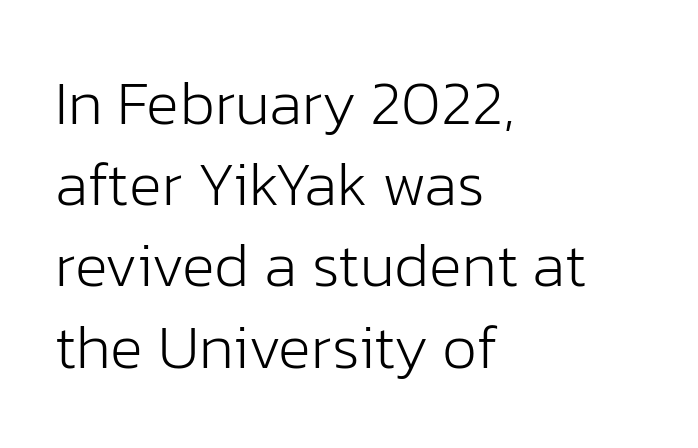
The image shows 62 px light sans-serif type, upright; set left-aligned, normal line spacing (1.31x), normal letter spacing, not underlined; low stroke contrast and a medium x-height.
